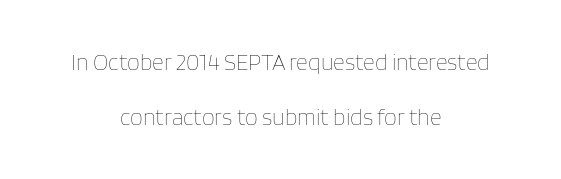
The image shows 23 px text type, upright; set centered, loose line spacing (2.4x), normal letter spacing, not underlined.
